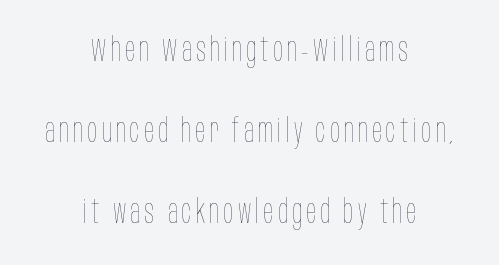
Q: Is the text bold? A: No.
Q: Is the text italic (slanted)? A: No, it is upright.
Q: Is the text underlined? A: No.
Q: How is the paragraph aligned? A: Centered.
Q: Is the spacing between lines tight, normal or loose? A: Loose.
Q: Width (condensed, normal, or wide)? A: Condensed.
Q: Stroke contrast? A: Low.
Q: x-height? A: Large.
Q: Monospaced? A: No.
